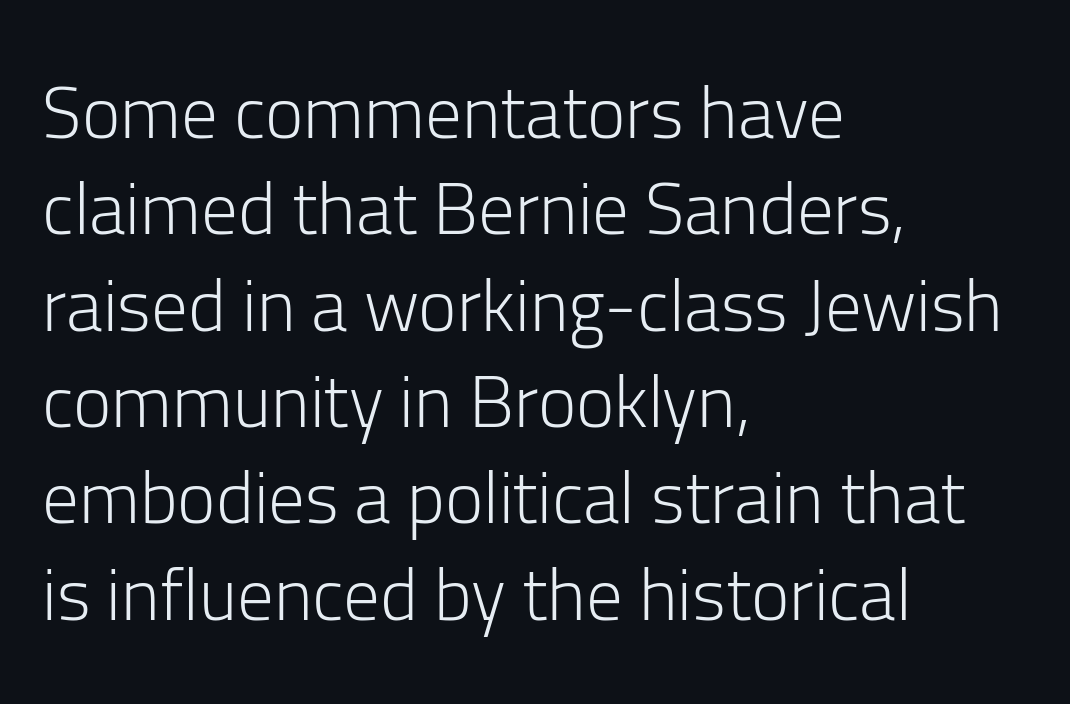
Quick note: underline off. A typesetter would call this proportional, since set widths differ per character. Line starts are locked; line ends wander. Rows of type keep a routine distance in the vertical direction. Every character sits straight up, as roman type does. Heaviness? Minimal to ordinary, like unemphasized prose.
